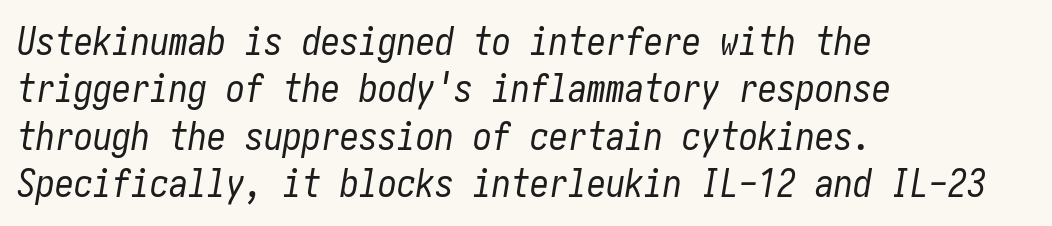
{"italic": "yes", "lean": "right", "slant_degrees": 10, "bold": "no", "weight": "regular", "width": "condensed", "stroke_contrast": "low", "x_height": "medium", "underline": "no", "align": "left", "line_spacing": "normal", "line_spacing_ratio": 1.25, "letter_spacing": "normal", "letter_spacing_em": 0.0, "glyph_px": 38}
